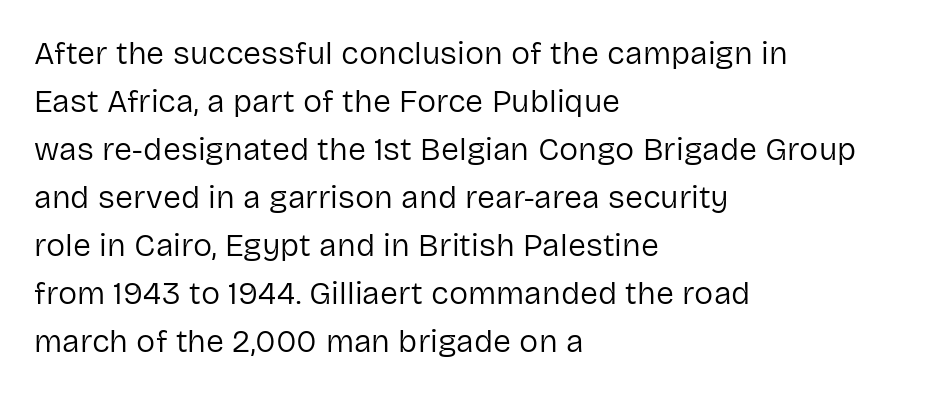
Q: Is the text bold? A: No.
Q: Is the text italic (slanted)? A: No, it is upright.
Q: Is the typeface a serif or a sans-serif typeface? A: Sans-serif.
Q: Is the text underlined? A: No.
Q: How is the paragraph aligned? A: Left-aligned.
Q: Is the spacing between letters normal or unusually wide? A: Normal.
Q: Is the spacing between lines tight, normal or loose? A: Normal.
Q: Width (condensed, normal, or wide)? A: Normal.
Q: Stroke contrast? A: Low.
Q: x-height? A: Medium.
Q: Monospaced? A: No.
